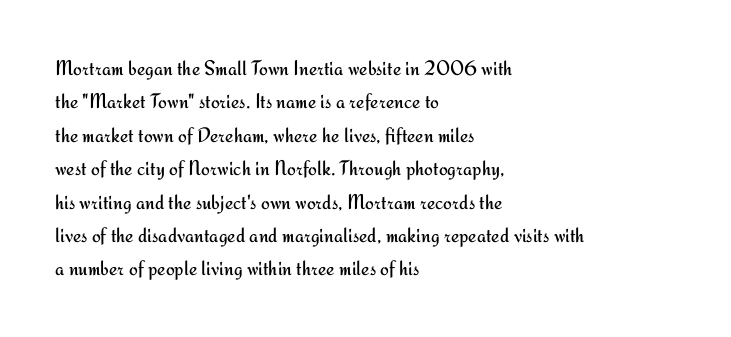
How would I describe the line gaps? Plain and ordinary. Weight: in the light-to-regular range. The type is set solid horizontally, with unmodified tracking. The lines are quadded left.
